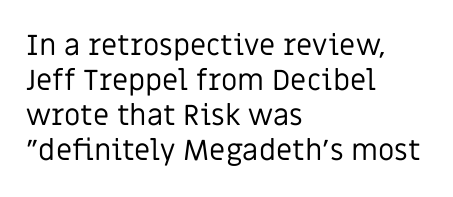
The strokes are not fattened; the text isn't bold. Letter spacing: default. Check the space under the baseline: it is left empty. The face used here is proportionally spaced, like ordinary book or web type. Is this a sans? Yes — the strokes have no serifs. Italic: no, the glyphs are upright roman.
